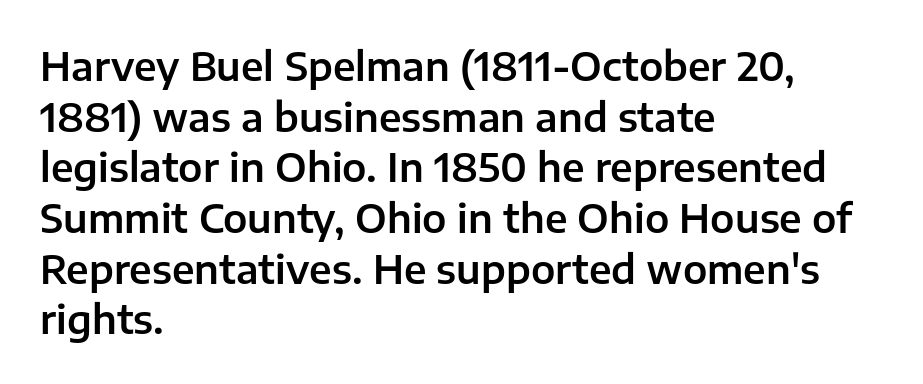
Q: Is the text italic (slanted)? A: No, it is upright.
Q: Is the typeface a serif or a sans-serif typeface? A: Sans-serif.
Q: Is the text underlined? A: No.
Q: How is the paragraph aligned? A: Left-aligned.
Q: Is the spacing between letters normal or unusually wide? A: Normal.
Q: Is the spacing between lines tight, normal or loose? A: Normal.
Q: Width (condensed, normal, or wide)? A: Normal.
Q: Stroke contrast? A: Low.
Q: x-height? A: Medium.
Q: Monospaced? A: No.
